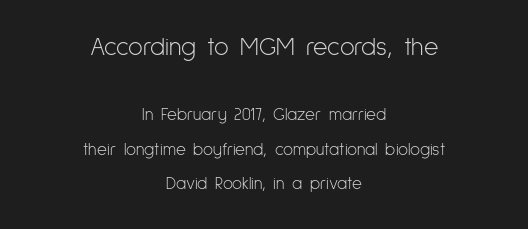
The image shows 25 px text type, upright; set centered, loose line spacing (2.04x), normal letter spacing, not underlined; the first (top) block is 1.47x larger.
